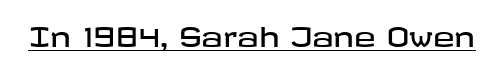
Posture: vertical. Is the letter spacing exaggerated? No — it looks like the ordinary default. These characters rest on top of a visible drawn line.
